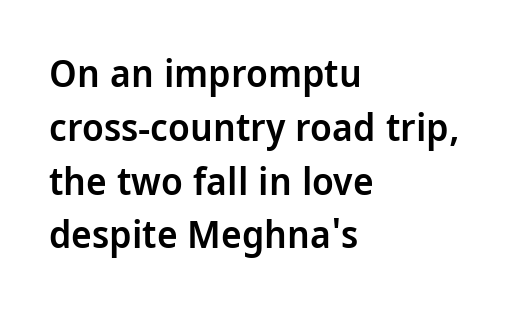
This sample uses a sans-serif face. The type sits square on the baseline with zero lean. This is the in-between weight designers call semibold or demi. Alignment: flush left. Spacing verdict: proportional, widths tailored to each character.
